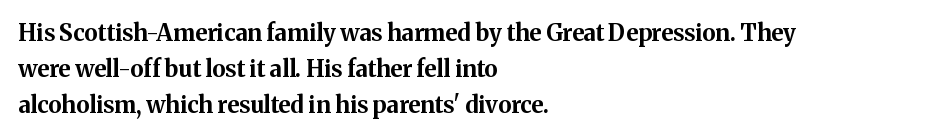
Notice how descenders clear the ascenders below comfortably — that's standard leading. The sample has been set heavy, in full bold. Italic? Not at all — the glyphs are vertical. A bare baseline throughout the passage. The rag falls on the right side of this text block. Inter-character spacing is left at the font's built-in metrics.
